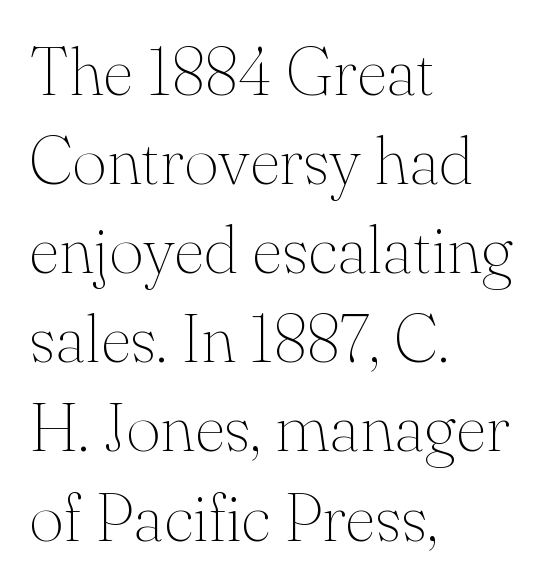
Quick note: interline space is typical. Check where the strokes stop: tiny serifs finish them off. Beneath every word, the page is bare. The font is comparable to plain body text, perhaps lighter. Line beginnings align vertically; line endings do not.
